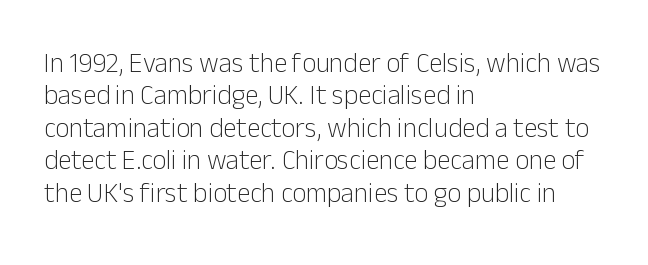
{"italic": "no", "bold": "no", "underline": "no", "align": "left", "line_spacing_ratio": 1.2, "letter_spacing": "normal", "letter_spacing_em": 0.0, "glyph_px": 27}
